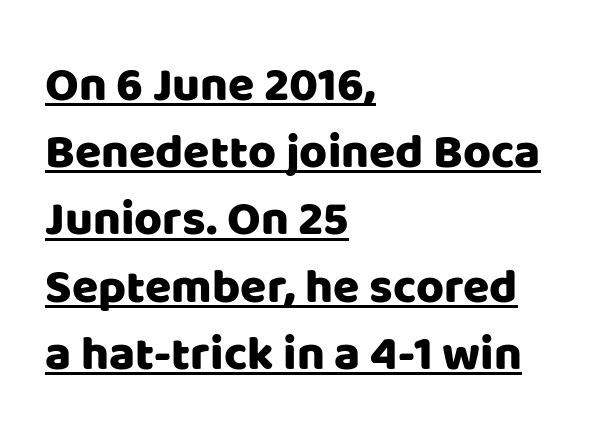
These lines were composed using upright roman letters. Beneath each row of characters lies a ruled line. To sum up the face: it is a sans, with no serifs. Compared with typical paragraphs, the rows here are spaced about the same. Note the varied advance widths — an 'i' is clearly narrower than an 'm'.
